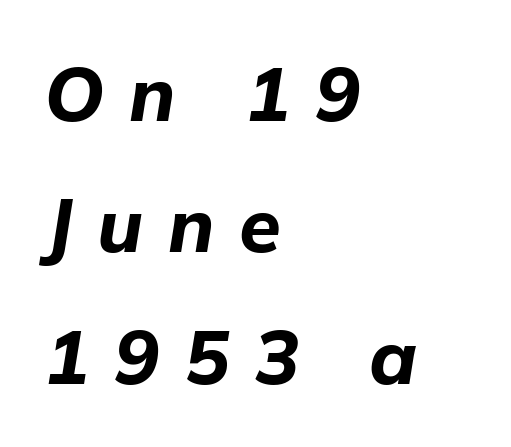
Q: Is the text bold? A: Yes.
Q: Is the text italic (slanted)? A: Yes, it leans right by about 9 degrees.
Q: Is the text underlined? A: No.
Q: How is the paragraph aligned? A: Left-aligned.
Q: Is the spacing between letters normal or unusually wide? A: Unusually wide.
Q: Width (condensed, normal, or wide)? A: Normal.
Q: Stroke contrast? A: Low.
Q: x-height? A: Medium.
Q: Monospaced? A: No.
